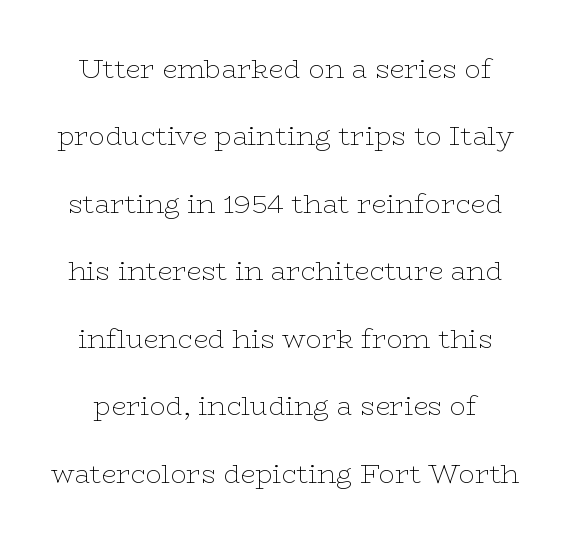
{"italic": "no", "bold": "no", "underline": "no", "line_spacing": "loose", "line_spacing_ratio": 2.5, "letter_spacing": "normal", "letter_spacing_em": 0.0, "glyph_px": 27}
